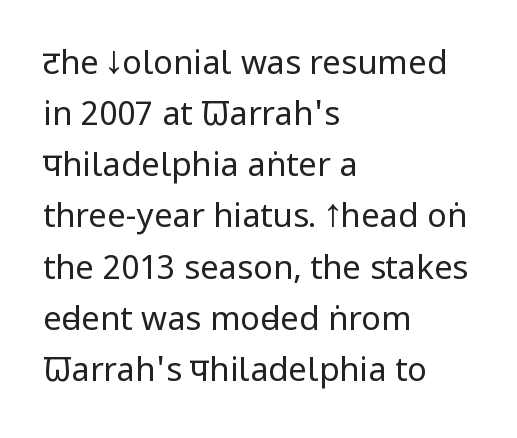
The face used here is a sans, in the tradition of grotesques and geometrics. The space beneath each line is pristine and unruled. No extra tracking has been applied to these lines. The strokes carry an ordinary text weight at most.
